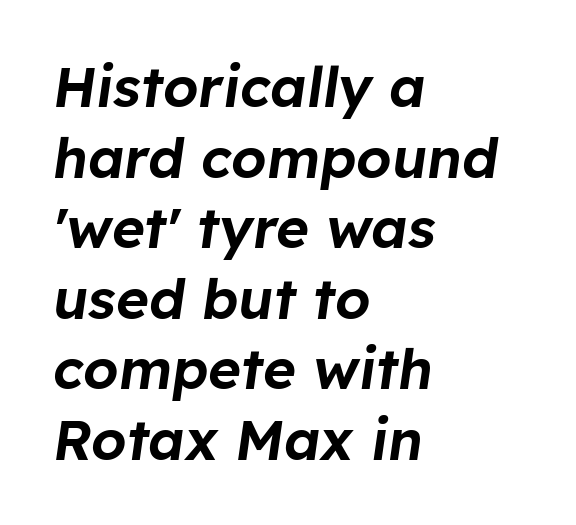
{"italic": "yes", "lean": "right", "slant_degrees": 8, "width": "normal", "stroke_contrast": "low", "x_height": "medium", "monospaced": "no", "underline": "no", "align": "left", "line_spacing": "normal", "line_spacing_ratio": 1.26, "letter_spacing": "normal", "letter_spacing_em": 0.0, "glyph_px": 56}
